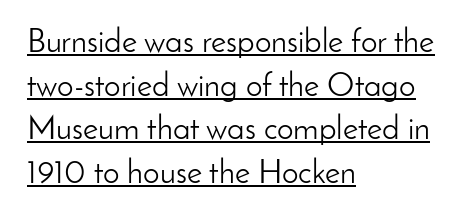
These lines are composed in type without serifs. Looks like someone drew a line under every word here. You could not count columns in this text — the font is proportionally spaced. This is roman type, the default non-slanted kind.
